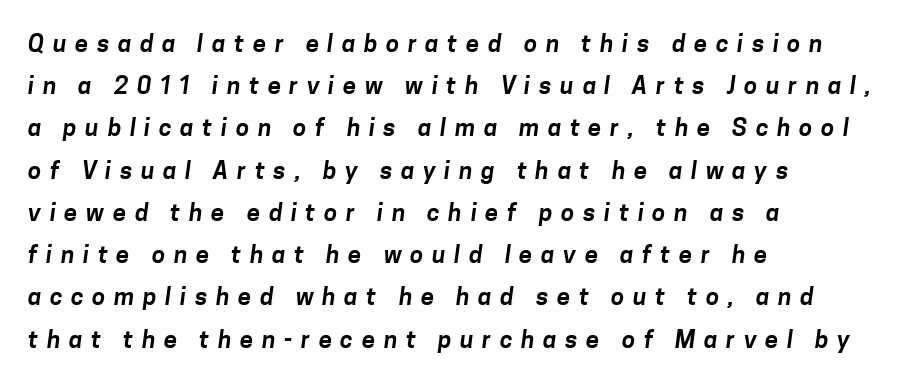
{"underline": "no", "align": "left", "line_spacing_ratio": 1.76, "letter_spacing": "wide", "letter_spacing_em": 0.36, "glyph_px": 24}
